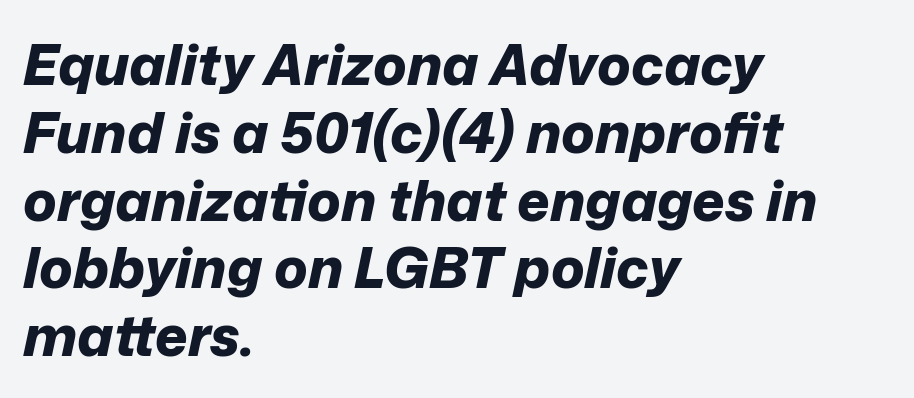
The typesetting leans heavy: a genuine bold. The typography opts for an oblique posture over an upright one. Do the characters align in a grid? No, the font is proportional. Leftover space on each line is placed entirely after the last word. The face used here is rendered with its standard letterfit.
